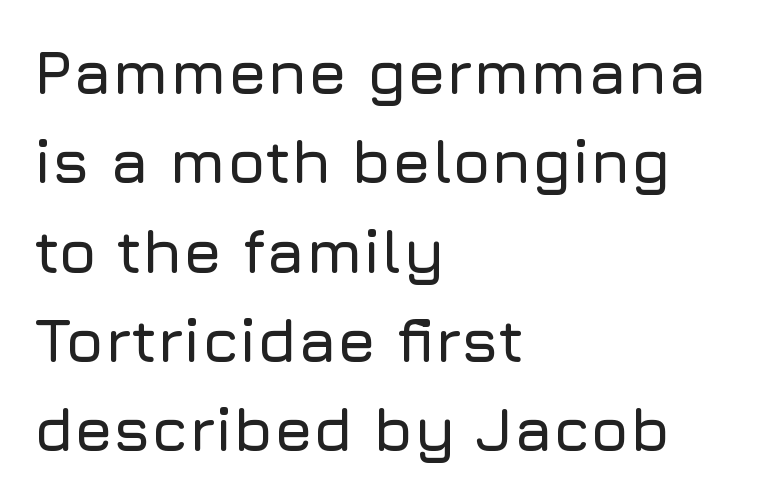
Every row of glyphs begins at an identical x-position on the left. Unlike a traditional serif, this face leaves its strokes unadorned. The area under the type is left untouched. Posture: upright roman. A typesetter would call this proportional, since set widths differ per character.
